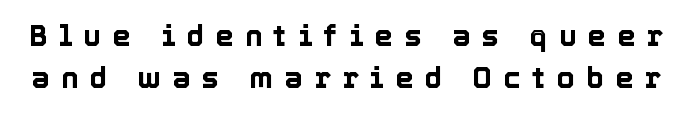
{"italic": "no", "width": "normal", "x_height": "medium", "monospaced": "no", "underline": "no", "line_spacing": "normal", "line_spacing_ratio": 1.46, "letter_spacing": "wide", "letter_spacing_em": 0.39, "glyph_px": 29}
